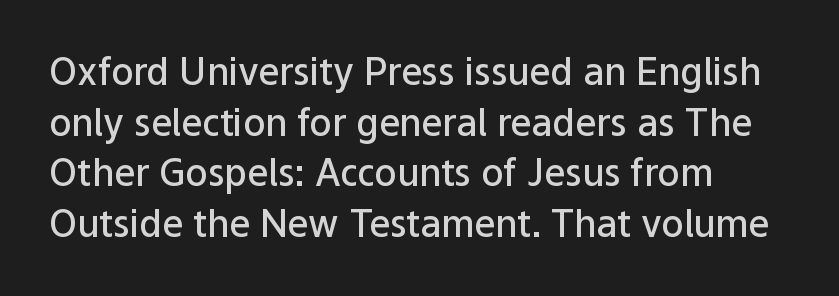
{"serif": "no", "italic": "no", "bold": "semi", "weight": "semibold", "width": "normal", "stroke_contrast": "low", "x_height": "medium", "monospaced": "no", "underline": "no", "align": "left", "line_spacing": "normal", "line_spacing_ratio": 1.37, "letter_spacing": "normal", "letter_spacing_em": 0.0, "glyph_px": 37}
